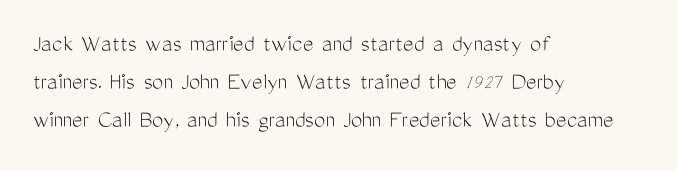
The font's upright variant was chosen for this text. The specimen omits any rule beneath the text block's lines. All the whitespace from short lines collects on the right. Tracking here is standard; glyphs follow each other at the usual distance.
